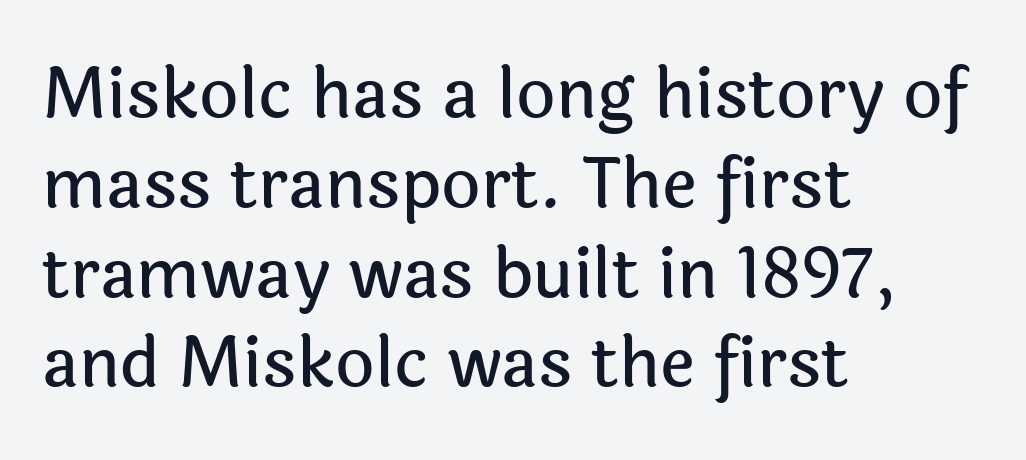
The image shows 68 px sans-serif type, upright; set left-aligned, normal line spacing (1.32x), normal letter spacing, not underlined; a medium x-height.
